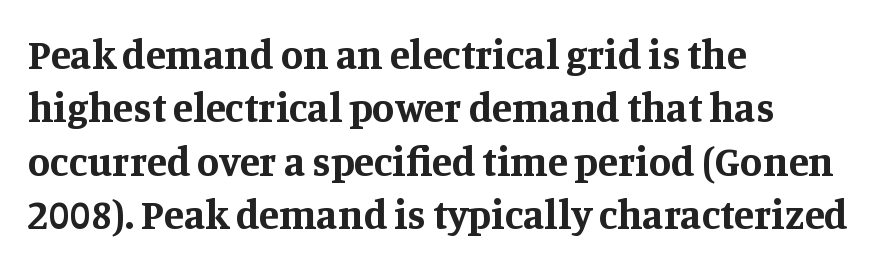
Horizontal bands of white between lines are of average thickness. I'd call this a serif setting — the letters wear small feet. It's the straight-up-and-down kind of type. The glyphs are unaccompanied by any horizontal stroke below them. Typographic density is high because the face is bold.
